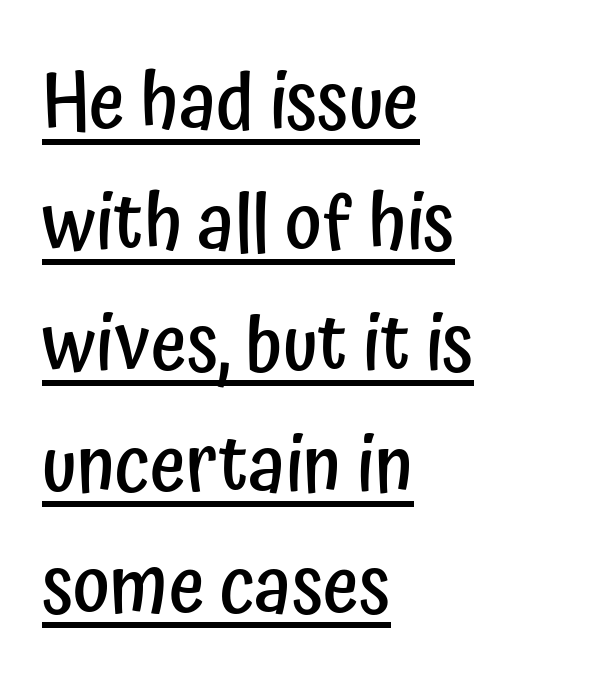
The image shows 78 px semibold, condensed sans-serif type, upright; set left-aligned, normal line spacing (1.55x), normal letter spacing, underlined; low stroke contrast and a medium x-height.
